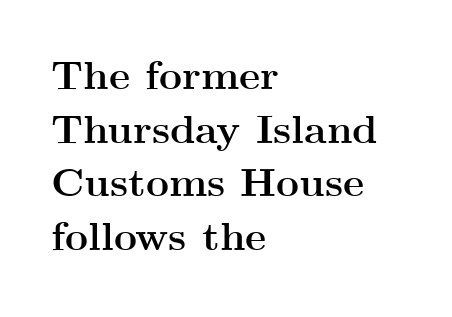
{"serif": "yes", "italic": "no", "bold": "yes", "weight": "semibold", "width": "wide", "stroke_contrast": "medium", "x_height": "small", "monospaced": "no", "underline": "no", "align": "left", "line_spacing": "normal", "line_spacing_ratio": 1.34, "letter_spacing": "normal", "letter_spacing_em": 0.0, "glyph_px": 40}
